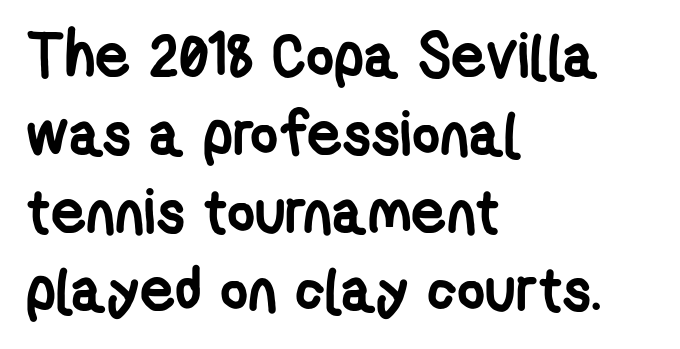
The lines in this sample share a left origin and differ only in where they stop. You could not count columns in this text — the font is proportionally spaced. Honestly, the row spacing looks completely unremarkable. What stands out about the letter spacing? Nothing — it is the standard amount.
